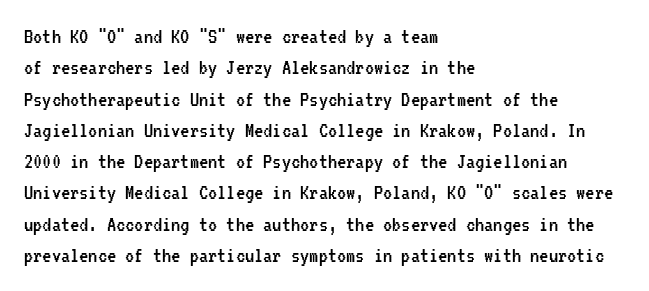
{"italic": "no", "bold": "no", "underline": "no", "align": "left", "line_spacing": "normal", "line_spacing_ratio": 1.36, "letter_spacing": "normal", "letter_spacing_em": 0.0, "glyph_px": 23}
